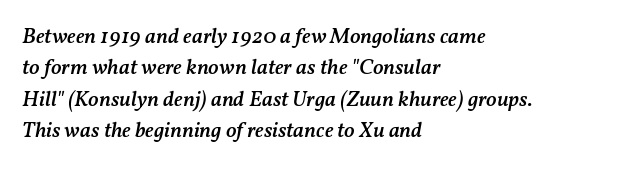
Q: Is the text bold? A: Semi-bold.
Q: Is the text italic (slanted)? A: Yes, it leans right by about 11 degrees.
Q: Is the text underlined? A: No.
Q: How is the paragraph aligned? A: Left-aligned.
Q: Is the spacing between letters normal or unusually wide? A: Normal.
Q: Is the spacing between lines tight, normal or loose? A: Normal.
